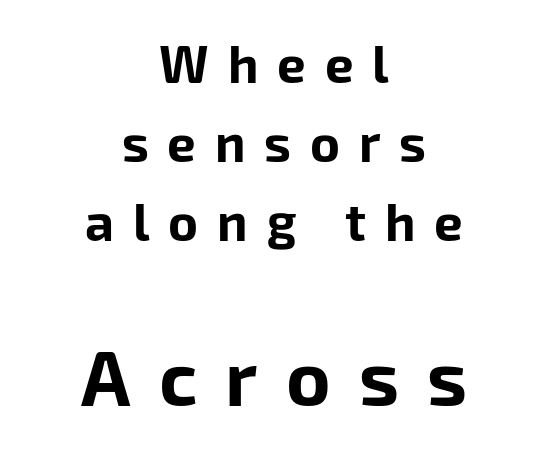
The image shows 76 px bold sans-serif type, upright; set centered, normal line spacing (1.55x), unusually wide letter spacing (+0.37 em), not underlined; the second (bottom) block is 1.49x larger; low stroke contrast and a medium x-height.
